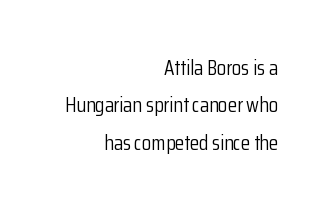
The image shows 21 px text type, upright; set right-aligned, line spacing 1.78x, normal letter spacing, not underlined.
